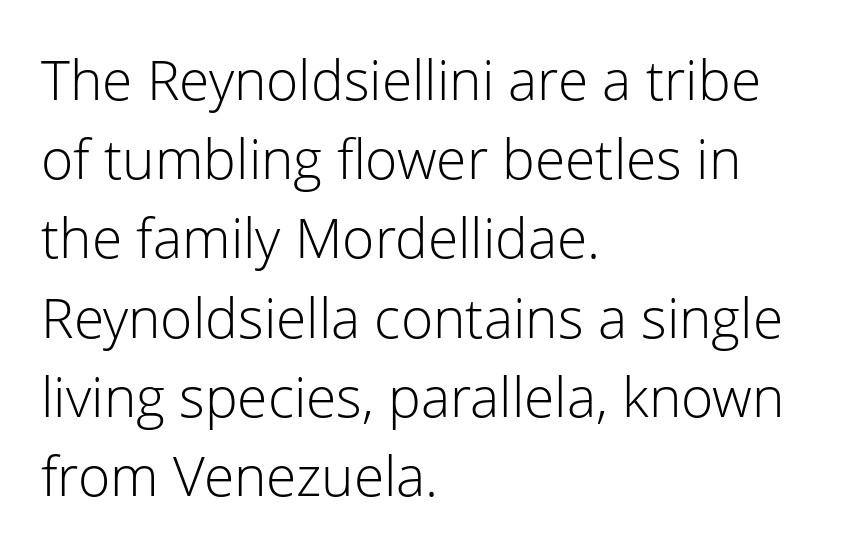
{"serif": "no", "italic": "no", "bold": "no", "weight": "light", "width": "normal", "stroke_contrast": "low", "x_height": "medium", "monospaced": "no", "underline": "no", "align": "left", "line_spacing": "normal", "line_spacing_ratio": 1.44, "letter_spacing": "normal", "letter_spacing_em": 0.0, "glyph_px": 55}
